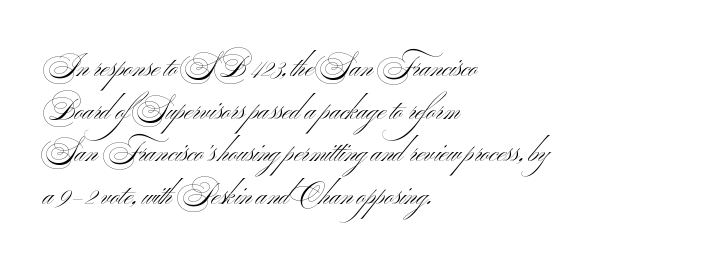
Q: Is the text bold? A: No.
Q: Is the typeface a serif or a sans-serif typeface? A: Sans-serif.
Q: Is the text underlined? A: No.
Q: How is the paragraph aligned? A: Left-aligned.
Q: Is the spacing between letters normal or unusually wide? A: Normal.
Q: Is the spacing between lines tight, normal or loose? A: Normal.
Q: Width (condensed, normal, or wide)? A: Wide.
Q: Stroke contrast? A: Medium.
Q: x-height? A: Small.
Q: Monospaced? A: No.
